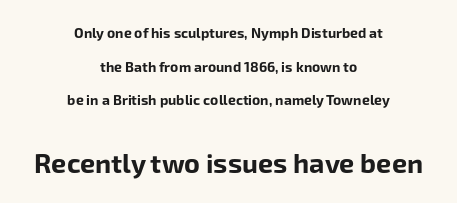
{"italic": "no", "bold": "yes", "underline": "no", "align": "center", "line_spacing": "loose", "line_spacing_ratio": 2.4, "letter_spacing": "normal", "letter_spacing_em": 0.0, "larger_block": "second", "size_ratio": 1.93, "glyph_px": 27}
